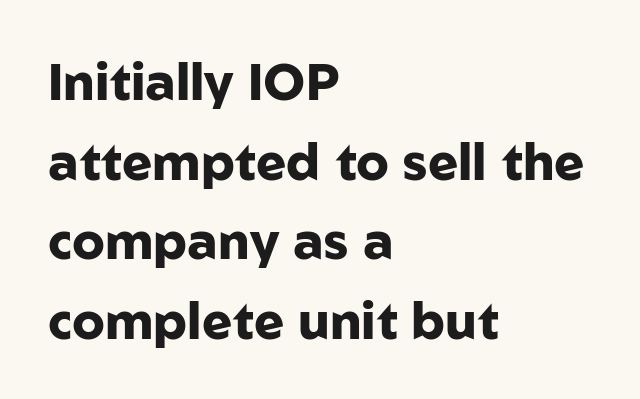
{"serif": "no", "italic": "no", "bold": "yes", "weight": "heavy", "width": "normal", "stroke_contrast": "low", "x_height": "medium", "monospaced": "no", "underline": "no", "align": "left", "line_spacing": "normal", "line_spacing_ratio": 1.56, "letter_spacing": "normal", "letter_spacing_em": 0.0, "glyph_px": 51}
